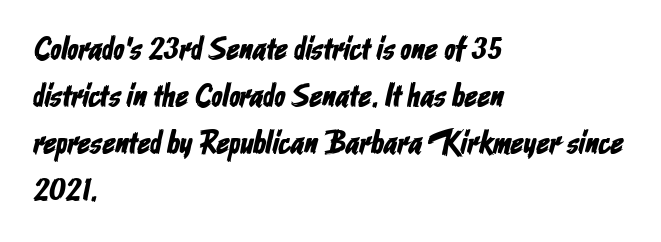
Unlike a traditional serif, this face leaves its strokes unadorned. Do the characters align in a grid? No, the font is proportional. Regarding leading, the lines here are spaced in the standard way. Reading down the block, your eye returns to a fixed left position each line. Just letters on the line, the space beneath them empty.
